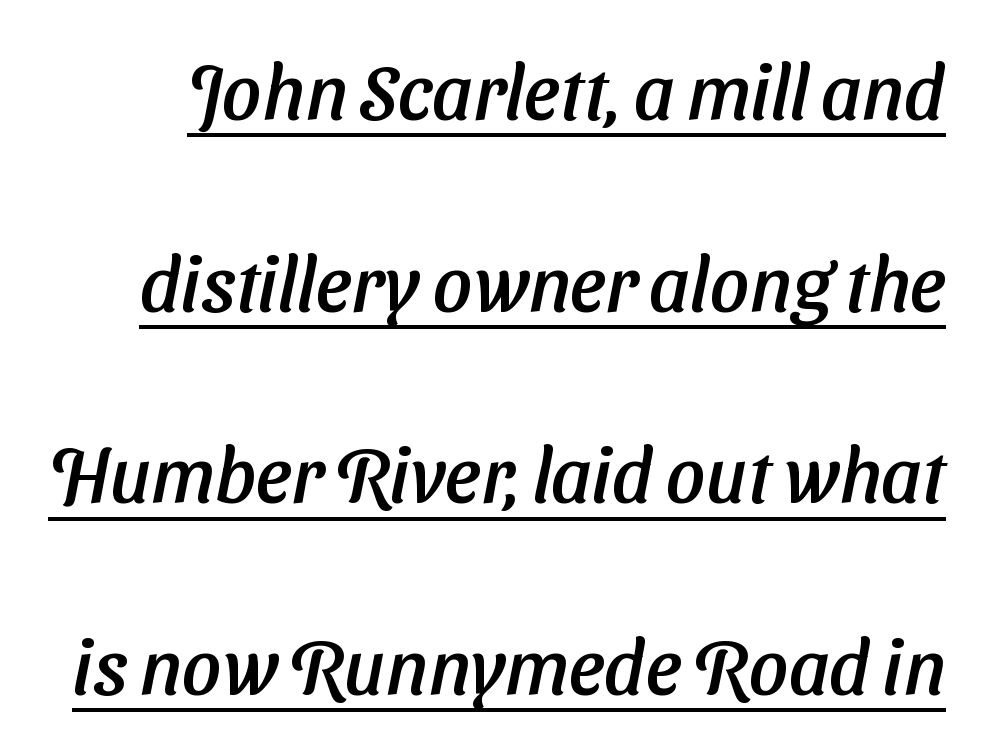
Q: Is the typeface a serif or a sans-serif typeface? A: Sans-serif.
Q: Is the text underlined? A: Yes.
Q: Is the spacing between letters normal or unusually wide? A: Normal.
Q: Is the spacing between lines tight, normal or loose? A: Loose.
Q: Width (condensed, normal, or wide)? A: Normal.
Q: Stroke contrast? A: Low.
Q: x-height? A: Medium.
Q: Monospaced? A: No.
